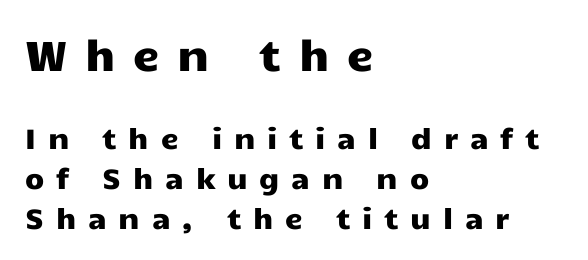
The image shows 42 px wide sans-serif type, upright; set left-aligned, normal line spacing (1.42x), unusually wide letter spacing (+0.42 em), not underlined; the first (top) block is 1.5x larger; low stroke contrast and a medium x-height.
